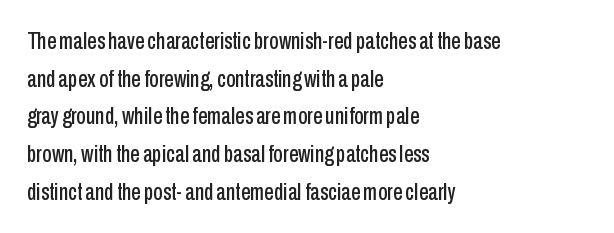
The image shows 24 px text type, upright; set left-aligned, normal line spacing (1.57x), normal letter spacing, not underlined.
